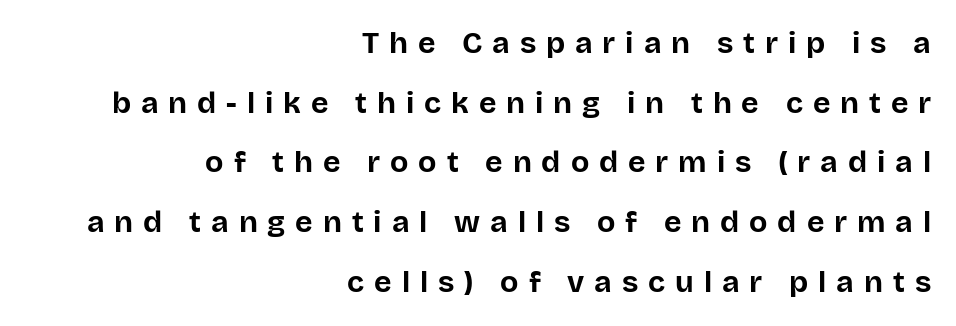
Q: Is the text bold? A: Yes.
Q: Is the text italic (slanted)? A: No, it is upright.
Q: Is the typeface a serif or a sans-serif typeface? A: Sans-serif.
Q: Is the text underlined? A: No.
Q: How is the paragraph aligned? A: Right-aligned.
Q: Is the spacing between letters normal or unusually wide? A: Unusually wide.
Q: Is the spacing between lines tight, normal or loose? A: Loose.
Q: Width (condensed, normal, or wide)? A: Normal.
Q: Stroke contrast? A: Low.
Q: x-height? A: Large.
Q: Monospaced? A: No.
